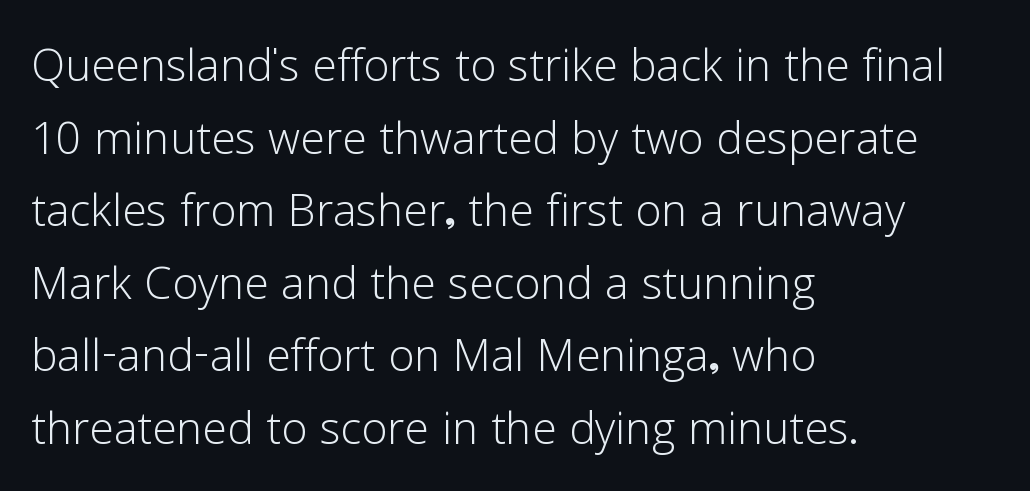
Q: Is the text bold? A: No.
Q: Is the text italic (slanted)? A: No, it is upright.
Q: Is the typeface a serif or a sans-serif typeface? A: Sans-serif.
Q: Is the text underlined? A: No.
Q: How is the paragraph aligned? A: Left-aligned.
Q: Is the spacing between letters normal or unusually wide? A: Normal.
Q: Width (condensed, normal, or wide)? A: Normal.
Q: Stroke contrast? A: Low.
Q: x-height? A: Medium.
Q: Monospaced? A: No.
